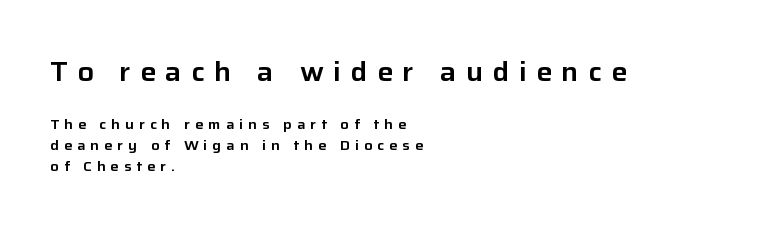
{"italic": "no", "underline": "no", "align": "left", "line_spacing": "normal", "line_spacing_ratio": 1.52, "letter_spacing": "wide", "letter_spacing_em": 0.35, "larger_block": "first", "size_ratio": 1.93, "glyph_px": 27}
